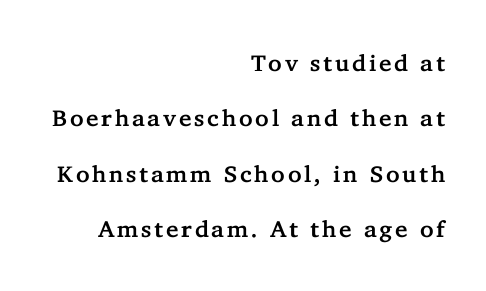
Q: Is the text italic (slanted)? A: No, it is upright.
Q: Is the text underlined? A: No.
Q: How is the paragraph aligned? A: Right-aligned.
Q: Is the spacing between lines tight, normal or loose? A: Loose.
